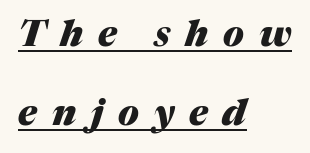
Q: Is the text bold? A: Yes.
Q: Is the text italic (slanted)? A: Yes, it leans right by about 17 degrees.
Q: Is the text underlined? A: Yes.
Q: How is the paragraph aligned? A: Left-aligned.
Q: Is the spacing between letters normal or unusually wide? A: Unusually wide.
Q: Is the spacing between lines tight, normal or loose? A: Loose.
Q: Width (condensed, normal, or wide)? A: Normal.
Q: Stroke contrast? A: Medium.
Q: x-height? A: Medium.
Q: Monospaced? A: No.
